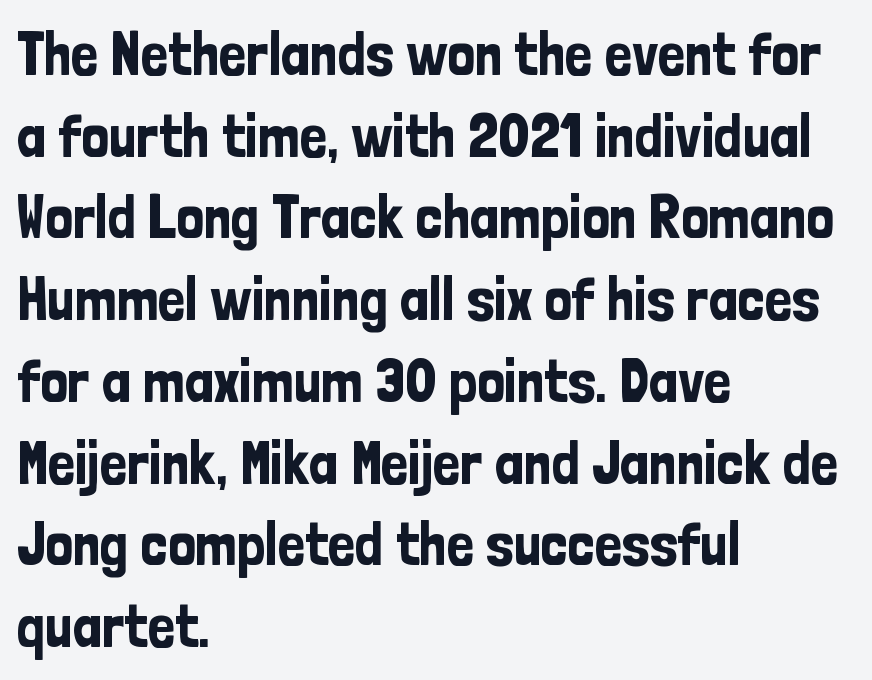
{"serif": "no", "italic": "no", "width": "condensed", "stroke_contrast": "low", "x_height": "medium", "monospaced": "no", "underline": "no", "align": "left", "line_spacing": "normal", "line_spacing_ratio": 1.34, "letter_spacing": "normal", "letter_spacing_em": 0.0, "glyph_px": 61}
